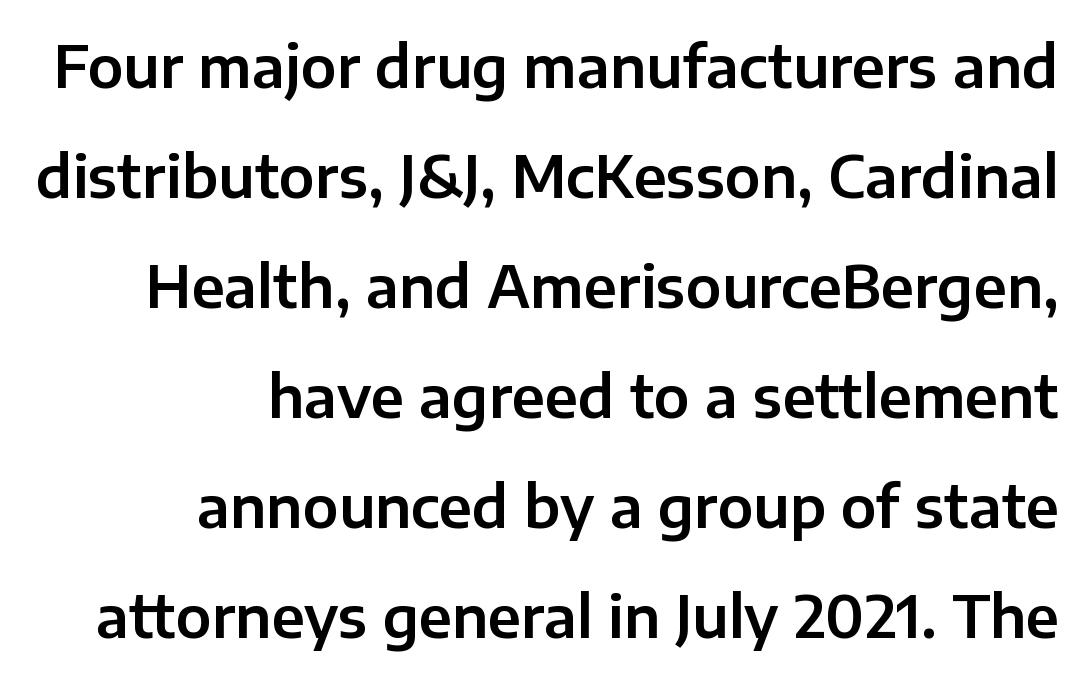
Q: Is the text italic (slanted)? A: No, it is upright.
Q: Is the typeface a serif or a sans-serif typeface? A: Sans-serif.
Q: Is the text underlined? A: No.
Q: How is the paragraph aligned? A: Right-aligned.
Q: Is the spacing between letters normal or unusually wide? A: Normal.
Q: Is the spacing between lines tight, normal or loose? A: Loose.
Q: Width (condensed, normal, or wide)? A: Normal.
Q: Stroke contrast? A: Low.
Q: x-height? A: Medium.
Q: Monospaced? A: No.
